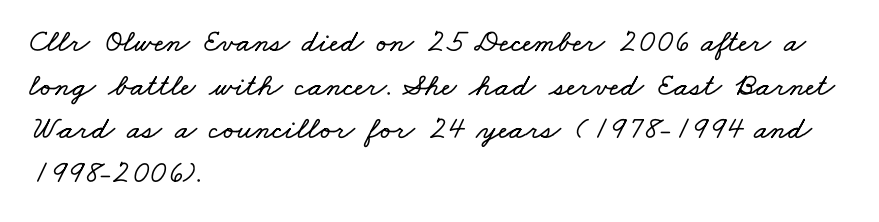
The image shows 32 px wide type; set left-aligned, normal line spacing (1.36x), normal letter spacing, not underlined; low stroke contrast and a small x-height.
